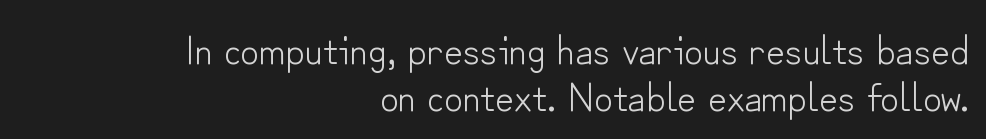
The image shows 41 px light sans-serif type, upright; set right-aligned, tight line spacing (1.14x), normal letter spacing, not underlined; low stroke contrast and a small x-height.
